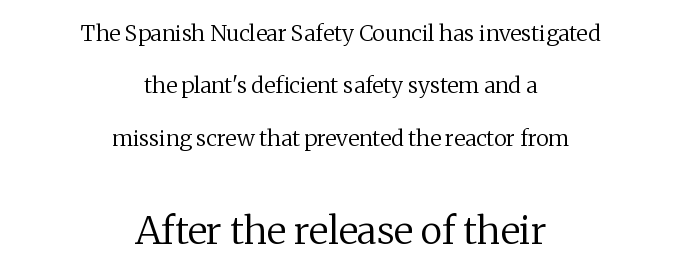
{"serif": "yes", "italic": "no", "bold": "no", "weight": "regular", "width": "normal", "stroke_contrast": "medium", "x_height": "medium", "monospaced": "no", "underline": "no", "align": "center", "line_spacing": "loose", "line_spacing_ratio": 2.38, "letter_spacing": "normal", "letter_spacing_em": 0.0, "larger_block": "second", "size_ratio": 1.73, "glyph_px": 38}
